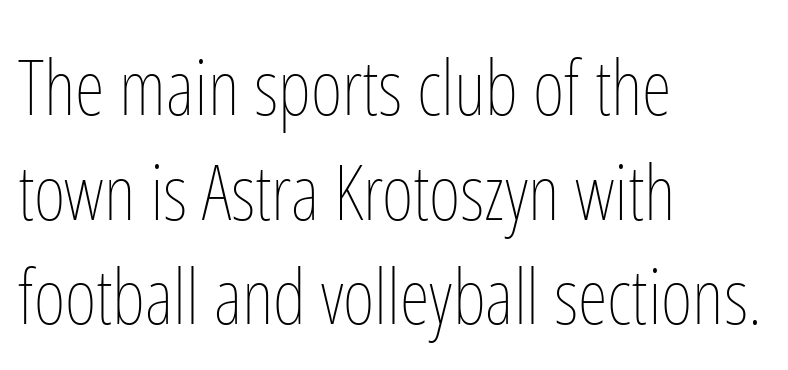
The type sits square on the baseline with zero lean. These lines are rendered in a variable-pitch font. The face looks like a standard text weight, possibly lighter. Casual observation: everything's shoved over to the left.
